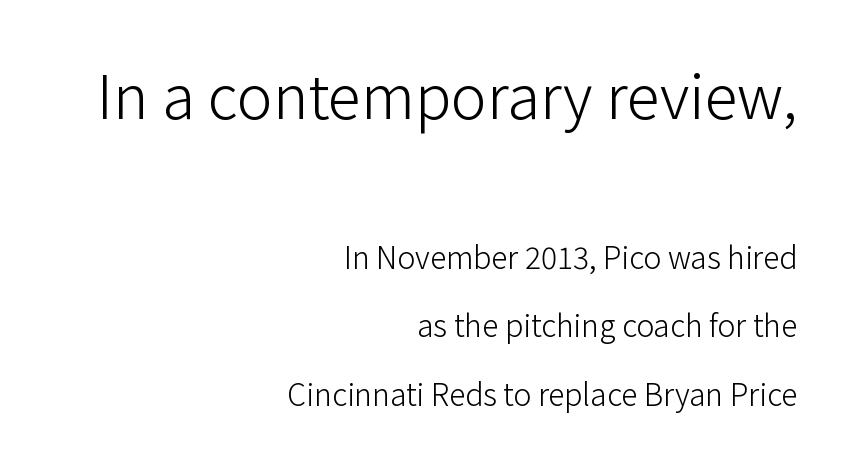
The rendering anchors every line to the right-hand side. No italicization has been applied; the sample stays upright. Descenders hang freely into open space. Each letter's strokes conclude bluntly, with no projecting serifs. The vertical gap from one line to the next is large. The tracking reads as untouched default to a designer's eye.
